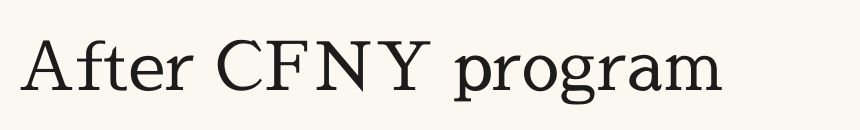
{"serif": "yes", "italic": "no", "bold": "no", "weight": "regular", "width": "normal", "x_height": "medium", "monospaced": "no", "underline": "no", "letter_spacing": "normal", "letter_spacing_em": 0.0, "glyph_px": 67}
